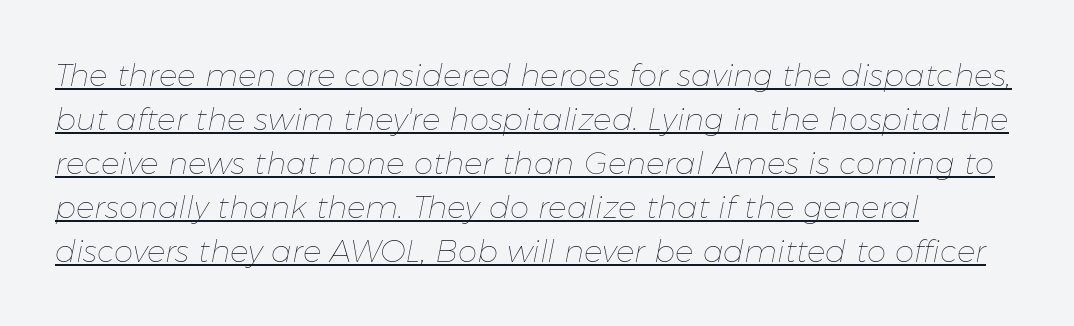
{"italic": "yes", "lean": "right", "slant_degrees": 11, "bold": "no", "weight": "thin", "width": "normal", "stroke_contrast": "low", "x_height": "medium", "monospaced": "no", "underline": "yes", "align": "left", "line_spacing": "normal", "line_spacing_ratio": 1.42, "letter_spacing": "normal", "letter_spacing_em": 0.0, "glyph_px": 31}
